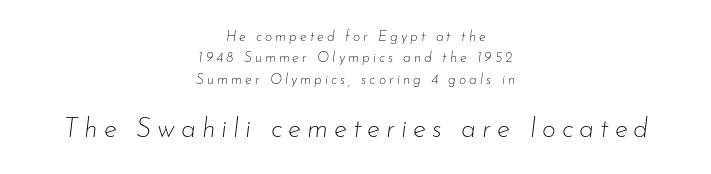
Q: Is the text bold? A: No.
Q: Is the text italic (slanted)? A: Yes, it leans right by about 7 degrees.
Q: Is the text underlined? A: No.
Q: How is the paragraph aligned? A: Centered.
Q: Is the spacing between letters normal or unusually wide? A: Unusually wide.
Q: Is the spacing between lines tight, normal or loose? A: Normal.
Q: Which block of text is set in a larger size, the first (top) or the second (bottom)? A: The second (bottom) one.
